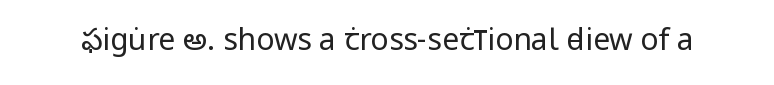
{"serif": "no", "italic": "no", "bold": "no", "weight": "regular", "width": "condensed", "stroke_contrast": "low", "x_height": "large", "monospaced": "no", "underline": "no", "letter_spacing": "normal", "letter_spacing_em": 0.0, "glyph_px": 30}
